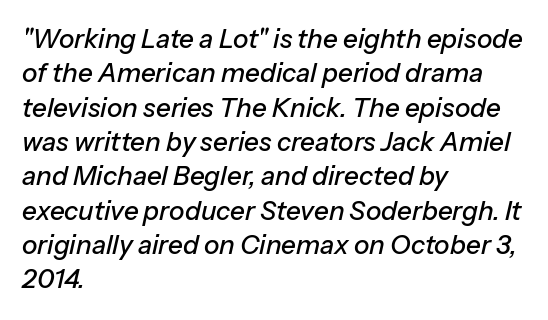
Q: Is the text italic (slanted)? A: Yes, it leans right by about 13 degrees.
Q: Is the text underlined? A: No.
Q: How is the paragraph aligned? A: Left-aligned.
Q: Is the spacing between letters normal or unusually wide? A: Normal.
Q: Is the spacing between lines tight, normal or loose? A: Normal.
